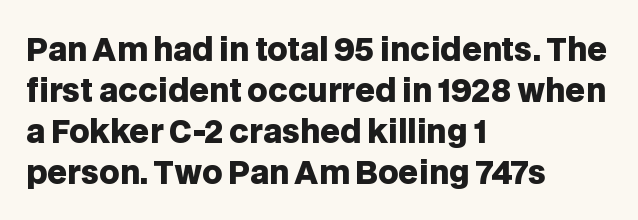
{"serif": "no", "italic": "no", "bold": "yes", "weight": "heavy", "width": "normal", "stroke_contrast": "low", "x_height": "large", "monospaced": "no", "underline": "no", "align": "left", "line_spacing": "normal", "line_spacing_ratio": 1.32, "letter_spacing": "normal", "letter_spacing_em": 0.0, "glyph_px": 31}
